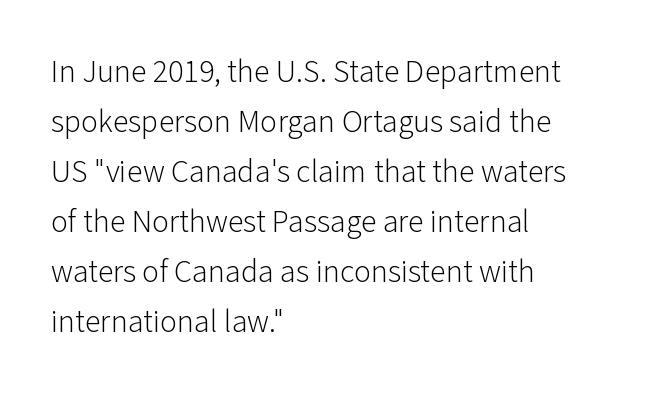
{"serif": "no", "italic": "no", "bold": "no", "weight": "light", "width": "normal", "stroke_contrast": "low", "x_height": "medium", "monospaced": "no", "underline": "no", "align": "left", "line_spacing": "normal", "line_spacing_ratio": 1.56, "letter_spacing": "normal", "letter_spacing_em": 0.0, "glyph_px": 32}
